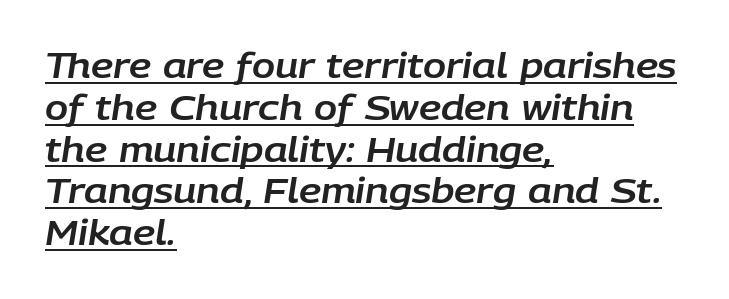
The image shows 34 px text type, italic (leaning right); set left-aligned, line spacing 1.23x, normal letter spacing, underlined; low stroke contrast and a large x-height.
